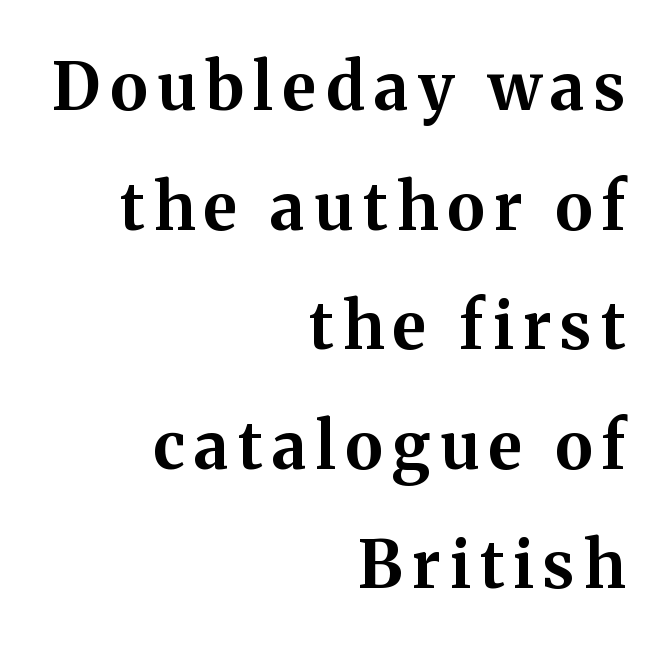
Every character sits straight up, as roman type does. Reading down the block, your eye finds every line finishing at a fixed right position. A full-strength bold gives these letters their thick strokes. A clean baseline with only descenders dipping below it. The face used here is proportionally spaced, like ordinary book or web type.
